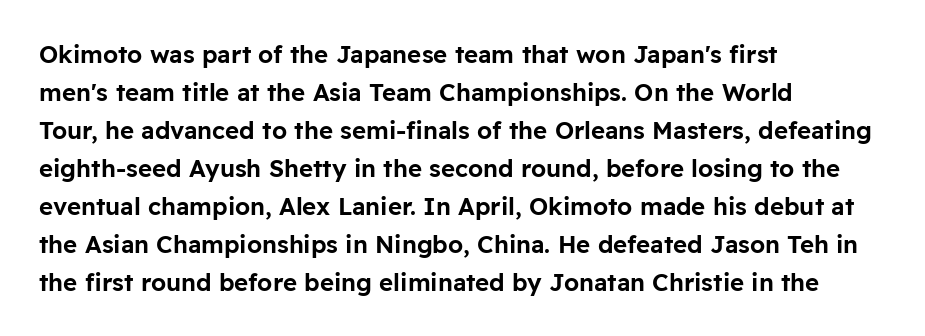
Q: Is the text italic (slanted)? A: No, it is upright.
Q: Is the text underlined? A: No.
Q: How is the paragraph aligned? A: Left-aligned.
Q: Is the spacing between letters normal or unusually wide? A: Normal.
Q: Is the spacing between lines tight, normal or loose? A: Normal.
